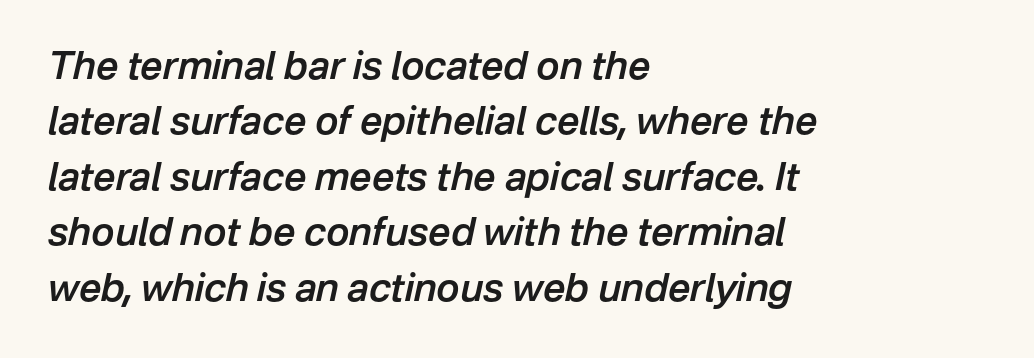
{"italic": "yes", "lean": "right", "slant_degrees": 12, "bold": "semi", "weight": "semibold", "width": "normal", "stroke_contrast": "low", "x_height": "medium", "monospaced": "no", "underline": "no", "align": "left", "line_spacing": "normal", "line_spacing_ratio": 1.42, "letter_spacing": "normal", "letter_spacing_em": 0.0, "glyph_px": 39}
